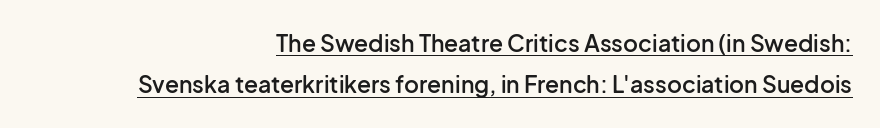
The image shows 23 px text type, upright; set right-aligned, line spacing 1.79x, normal letter spacing, underlined.
